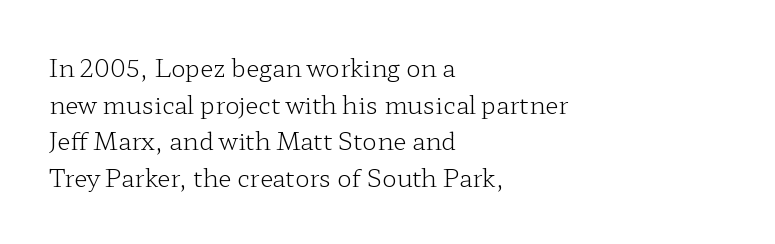
The image shows 24 px text type, upright; set left-aligned, normal line spacing (1.53x), normal letter spacing, not underlined.
